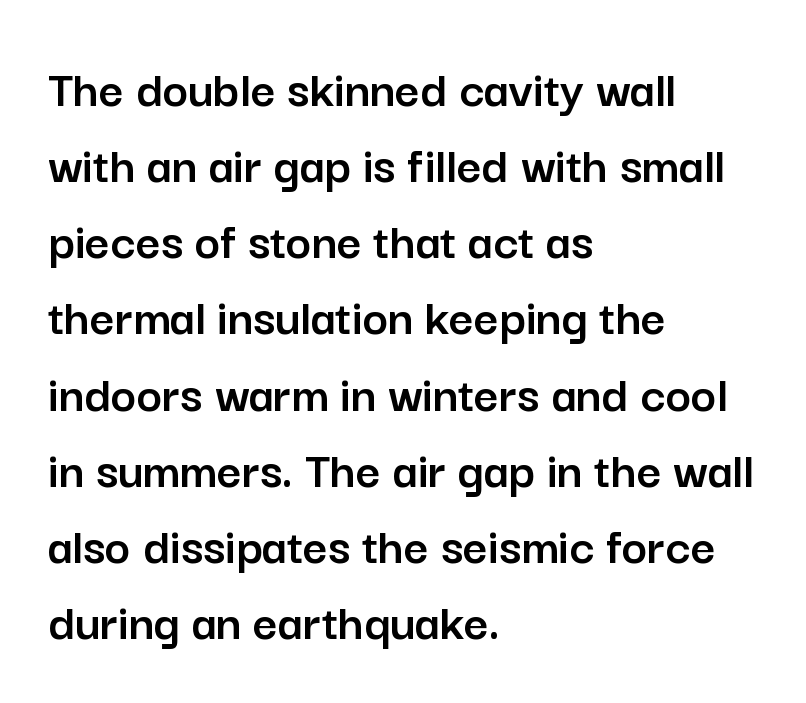
{"serif": "no", "italic": "no", "width": "normal", "stroke_contrast": "low", "x_height": "medium", "monospaced": "no", "underline": "no", "align": "left", "line_spacing": "normal", "line_spacing_ratio": 1.41, "letter_spacing": "normal", "letter_spacing_em": 0.0, "glyph_px": 54}
